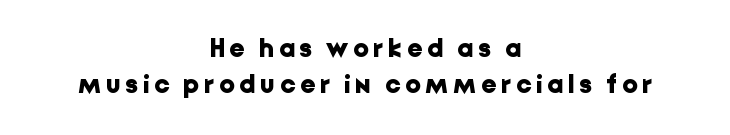
Q: Is the text bold? A: Yes.
Q: Is the text italic (slanted)? A: No, it is upright.
Q: Is the text underlined? A: No.
Q: How is the paragraph aligned? A: Centered.
Q: Is the spacing between lines tight, normal or loose? A: Normal.
